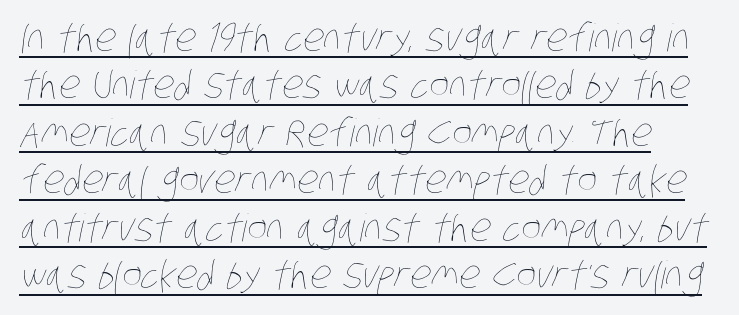
Q: Is the text bold? A: No.
Q: Is the text underlined? A: Yes.
Q: Is the spacing between letters normal or unusually wide? A: Normal.
Q: Is the spacing between lines tight, normal or loose? A: Normal.
Q: Width (condensed, normal, or wide)? A: Condensed.
Q: Stroke contrast? A: Low.
Q: x-height? A: Large.
Q: Monospaced? A: No.
